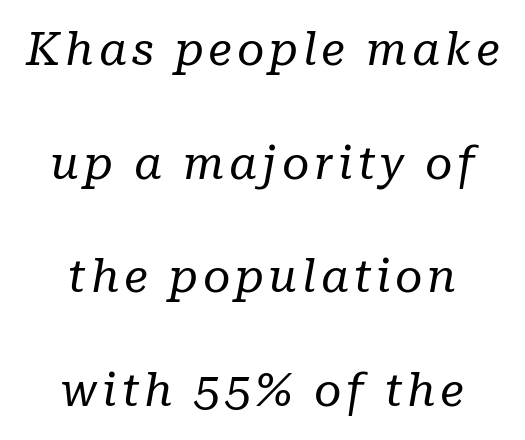
The image shows 47 px regular-weight serif type, italic (leaning right); set centered, loose line spacing (2.42x), not underlined; low stroke contrast and a medium x-height.
